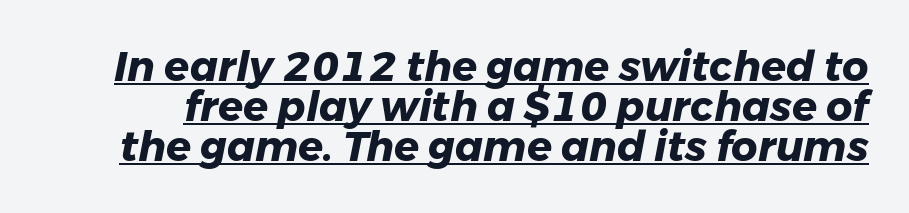
{"italic": "yes", "lean": "right", "slant_degrees": 11, "bold": "yes", "weight": "heavy", "width": "normal", "stroke_contrast": "low", "x_height": "medium", "monospaced": "no", "underline": "yes", "line_spacing": "tight", "line_spacing_ratio": 0.97, "letter_spacing": "normal", "letter_spacing_em": 0.0, "glyph_px": 41}
